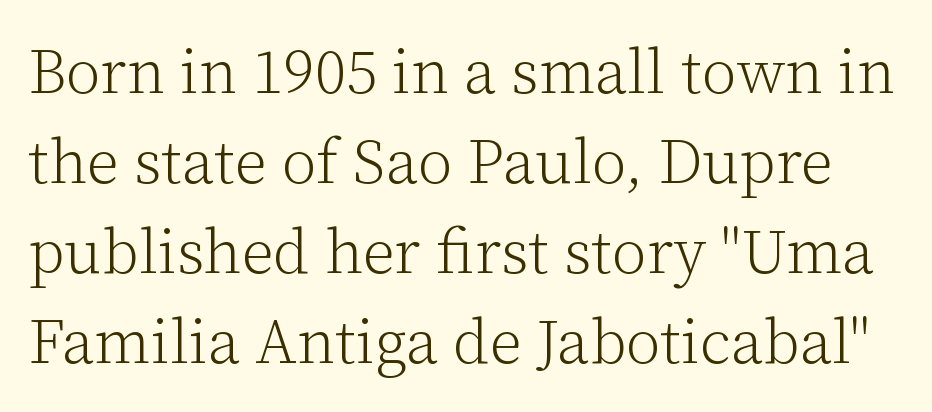
The face used here is rendered with its standard letterfit. Interline gaps are of average width in this sample. A typesetter would mark this as roman, not italic. Just letters on the line, the space beneath them empty. Serif or sans? Serif — the stroke terminals have little feet. The characters are drawn with everyday or finer stroke widths.
